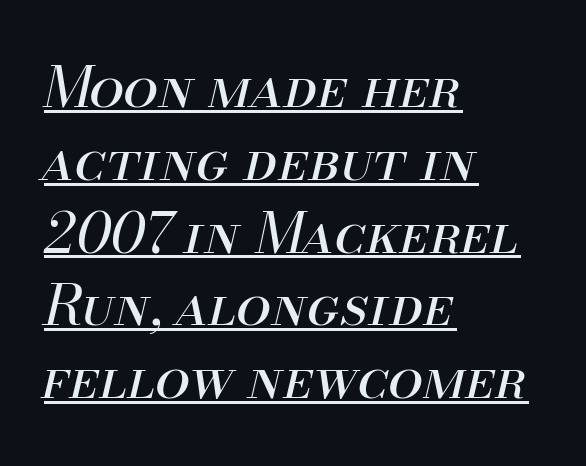
Q: Is the text bold? A: No.
Q: Is the text italic (slanted)? A: Yes, it leans right by about 13 degrees.
Q: Is the text underlined? A: Yes.
Q: How is the paragraph aligned? A: Left-aligned.
Q: Is the spacing between letters normal or unusually wide? A: Normal.
Q: Is the spacing between lines tight, normal or loose? A: Normal.
Q: Width (condensed, normal, or wide)? A: Normal.
Q: Stroke contrast? A: Medium.
Q: x-height? A: Small.
Q: Monospaced? A: No.
